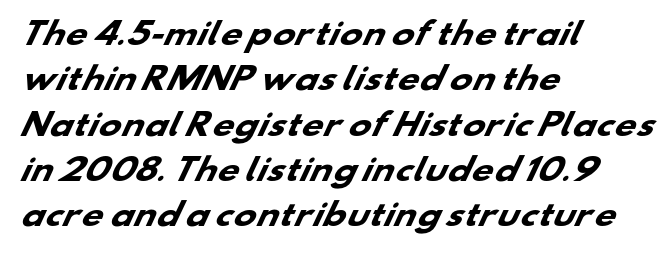
The image shows 30 px heavy, wide sans-serif type; set left-aligned, normal line spacing (1.51x), normal letter spacing, not underlined; low stroke contrast and a small x-height.
